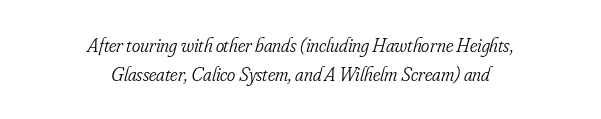
Descenders are the only things crossing below the line. Letter spacing: default. Neither beginnings nor endings align; midpoints do. Stems and bowls with no extra thickness — not bold.
